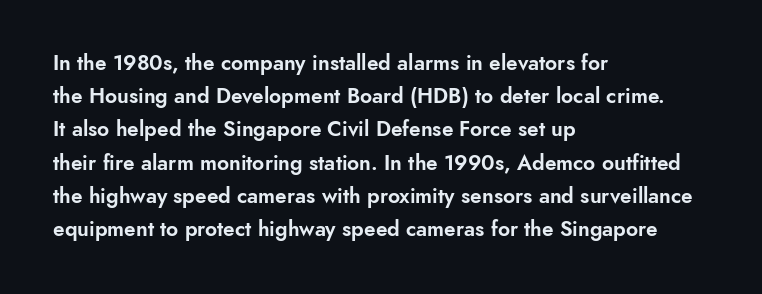
Q: Is the text italic (slanted)? A: No, it is upright.
Q: Is the text underlined? A: No.
Q: How is the paragraph aligned? A: Left-aligned.
Q: Is the spacing between letters normal or unusually wide? A: Normal.
Q: Is the spacing between lines tight, normal or loose? A: Normal.
